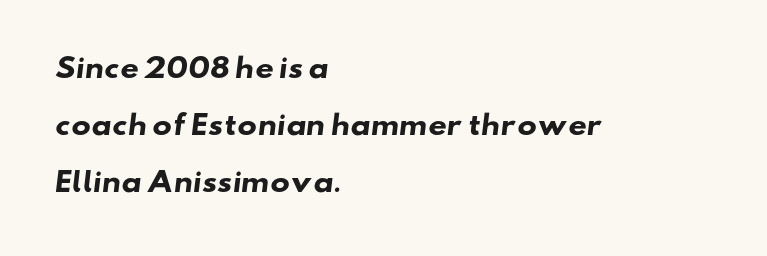
Q: Is the text bold? A: Yes.
Q: Is the text underlined? A: No.
Q: How is the paragraph aligned? A: Left-aligned.
Q: Is the spacing between letters normal or unusually wide? A: Normal.
Q: Is the spacing between lines tight, normal or loose? A: Loose.
